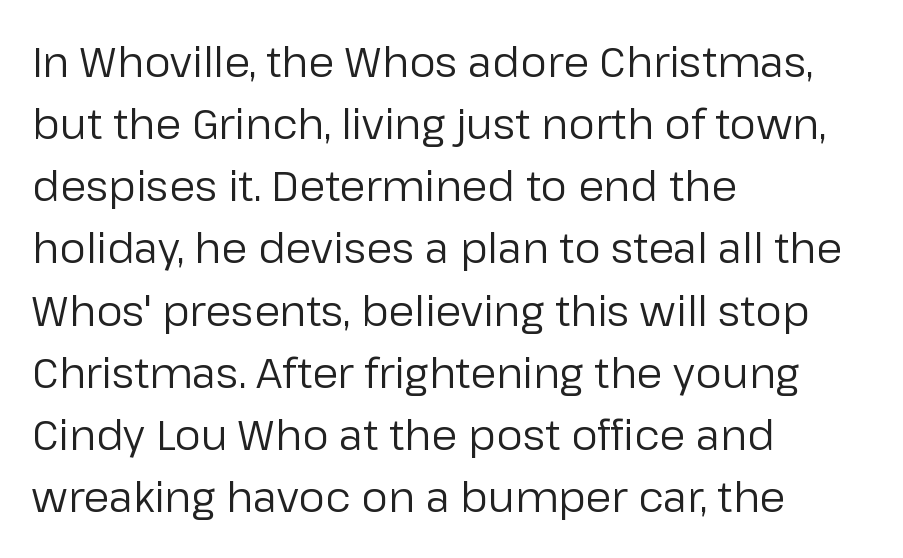
Weight class: somewhere from thin through regular. Observe the absence of serifs on each vertical stroke in this sample. The passage is arranged the way most books set body copy — flush left. The passage shown is not underscored anywhere. Honestly, the row spacing looks completely unremarkable. The letters stand straight up with perfectly vertical stems.
